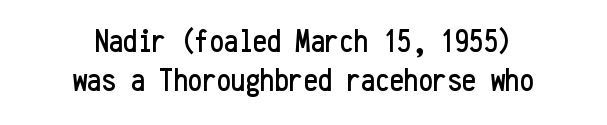
Grotesque or geometric, the face here clearly has no serifs. Ordinary non-slanted type is in use. Which margin do the lines hug? Neither — every line sits in the middle. Unmarked baselines from the first word to the last. These lines are rendered in a fixed-pitch font.
